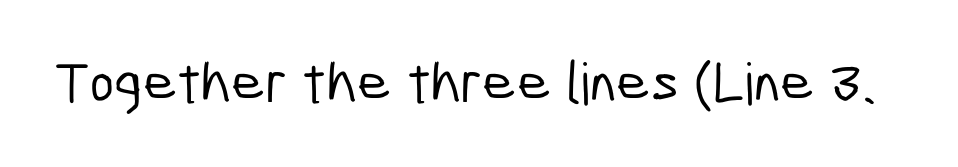
{"serif": "no", "width": "condensed", "stroke_contrast": "low", "x_height": "medium", "monospaced": "no", "underline": "no", "letter_spacing": "normal", "letter_spacing_em": 0.0, "glyph_px": 58}
